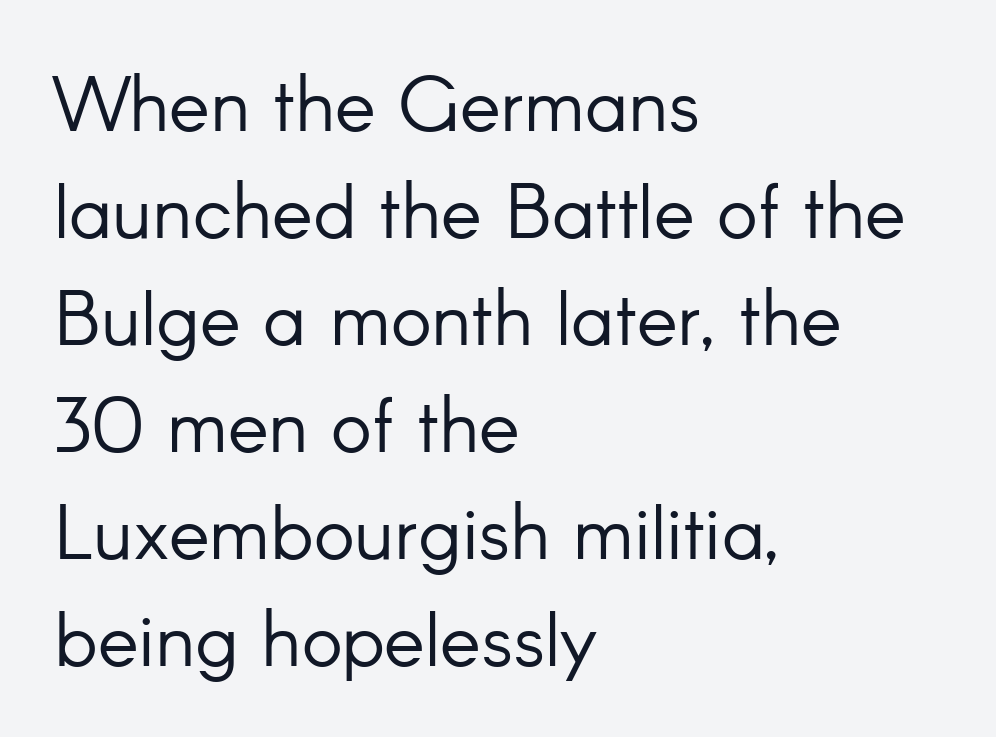
Q: Is the text bold? A: No.
Q: Is the text italic (slanted)? A: No, it is upright.
Q: Is the typeface a serif or a sans-serif typeface? A: Sans-serif.
Q: Is the text underlined? A: No.
Q: How is the paragraph aligned? A: Left-aligned.
Q: Is the spacing between letters normal or unusually wide? A: Normal.
Q: Is the spacing between lines tight, normal or loose? A: Normal.
Q: Width (condensed, normal, or wide)? A: Normal.
Q: Stroke contrast? A: Low.
Q: x-height? A: Small.
Q: Monospaced? A: No.
